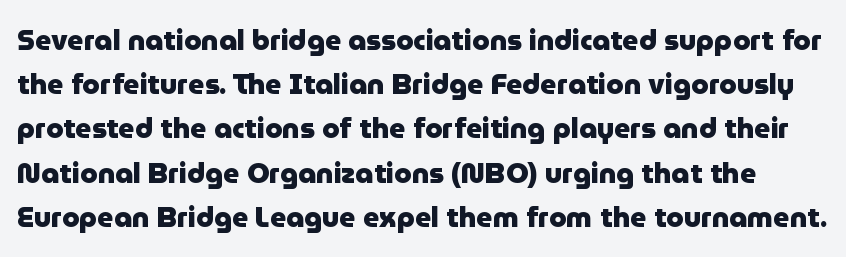
The image shows 28 px heavy sans-serif type, upright; set normal line spacing (1.58x), normal letter spacing, not underlined; low stroke contrast and a medium x-height.
